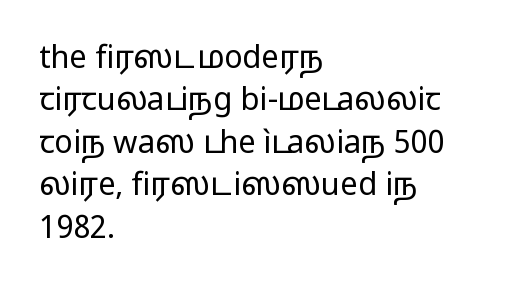
Successive baselines arrive at the customary interval. Examine the stroke ends and you'll find no serifs. A bare baseline throughout the passage. Varying glyph widths throughout — classic text-font behaviour.
